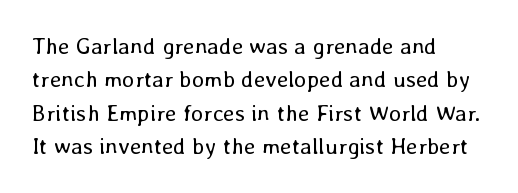
Q: Is the text bold? A: No.
Q: Is the text italic (slanted)? A: No, it is upright.
Q: Is the text underlined? A: No.
Q: How is the paragraph aligned? A: Left-aligned.
Q: Is the spacing between letters normal or unusually wide? A: Normal.
Q: Is the spacing between lines tight, normal or loose? A: Normal.
